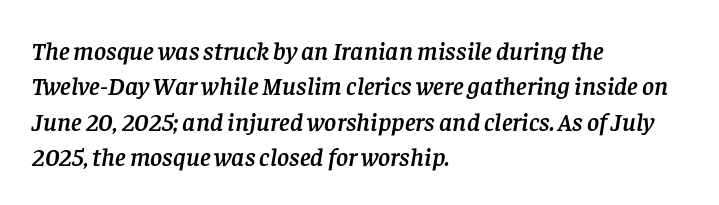
The image shows 26 px text type, italic (leaning right); set left-aligned, normal line spacing (1.36x), normal letter spacing, not underlined.
